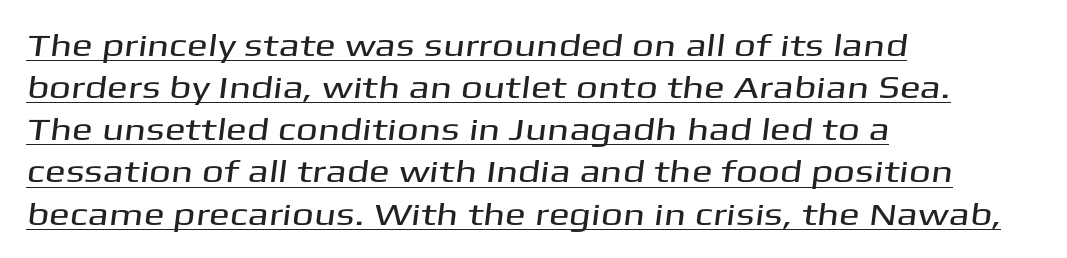
The image shows 31 px wide sans-serif type; set left-aligned, normal line spacing (1.36x), normal letter spacing, underlined; medium stroke contrast and a medium x-height.
